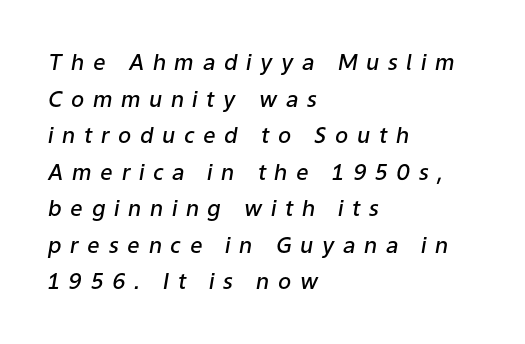
The image shows 22 px text type, italic (leaning right); set left-aligned, normal line spacing (1.66x), unusually wide letter spacing (+0.39 em), not underlined.
